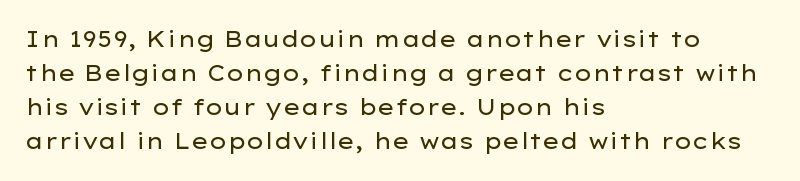
The image shows 22 px text type, upright; set left-aligned, normal line spacing (1.55x), normal letter spacing, not underlined.
